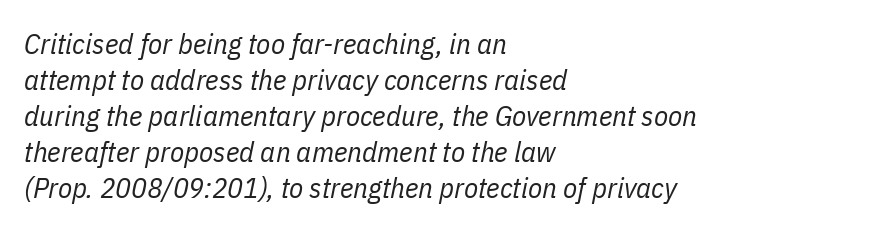
The image shows 29 px regular-weight, condensed type, italic (leaning right); set left-aligned, line spacing 1.24x, normal letter spacing, not underlined; low stroke contrast and a medium x-height.
